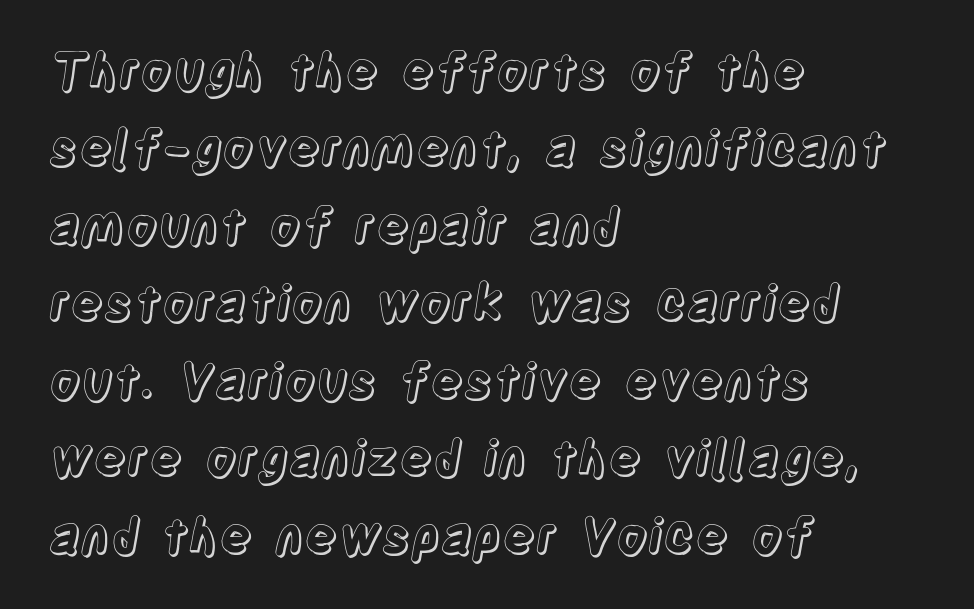
Q: Is the text italic (slanted)? A: Yes.
Q: Is the text underlined? A: No.
Q: How is the paragraph aligned? A: Left-aligned.
Q: Is the spacing between letters normal or unusually wide? A: Normal.
Q: Is the spacing between lines tight, normal or loose? A: Normal.
Q: Width (condensed, normal, or wide)? A: Condensed.
Q: x-height? A: Large.
Q: Monospaced? A: No.
